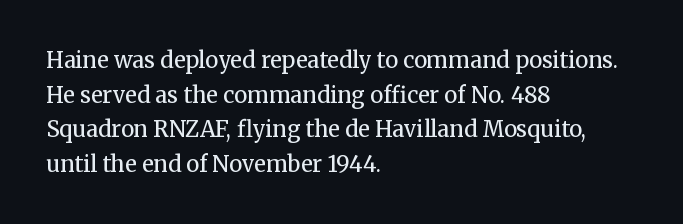
{"italic": "no", "bold": "no", "underline": "no", "align": "left", "line_spacing": "normal", "line_spacing_ratio": 1.57, "letter_spacing": "normal", "letter_spacing_em": 0.0, "glyph_px": 22}
